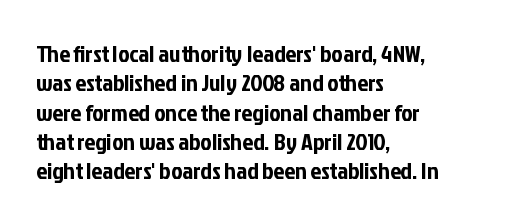
{"italic": "no", "underline": "no", "align": "left", "line_spacing_ratio": 1.22, "letter_spacing": "normal", "letter_spacing_em": 0.0, "glyph_px": 24}
